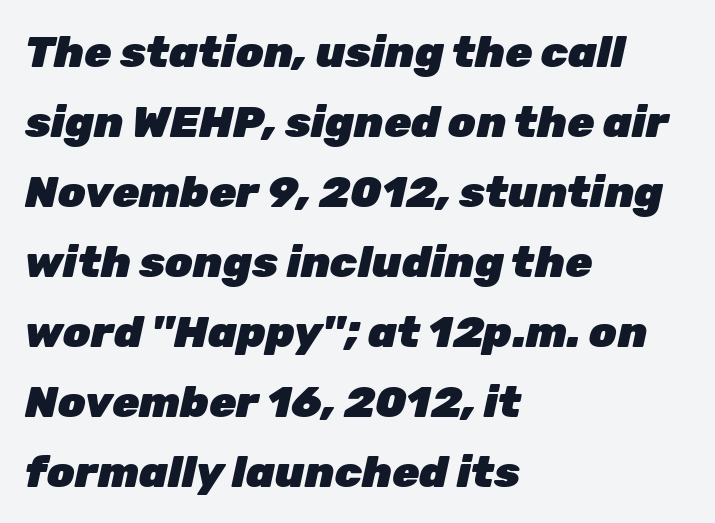
{"italic": "yes", "lean": "right", "slant_degrees": 12, "bold": "yes", "weight": "heavy", "width": "normal", "stroke_contrast": "low", "x_height": "medium", "monospaced": "no", "underline": "no", "align": "left", "line_spacing": "normal", "line_spacing_ratio": 1.59, "letter_spacing": "normal", "letter_spacing_em": 0.0, "glyph_px": 44}
